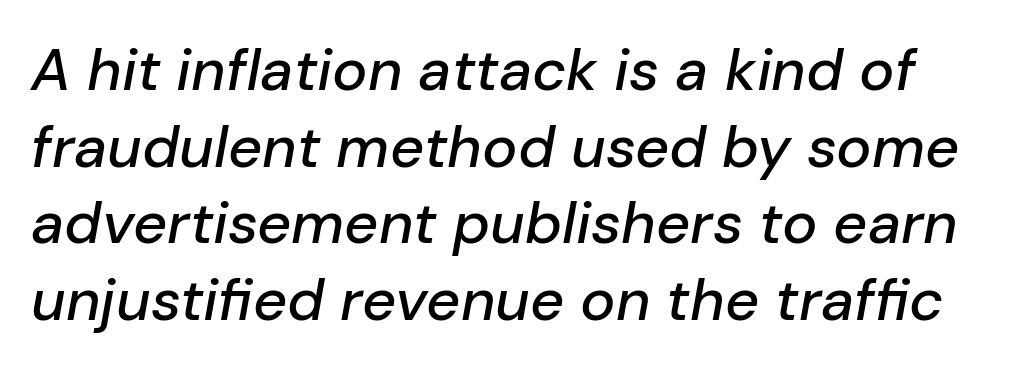
Emphasis-style slanted type is in use. Spacing verdict: proportional, widths tailored to each character. The baseline area is clear. The horizontal fit of the characters is conventional and even. One glance says typical: line gaps are just what's usual.
